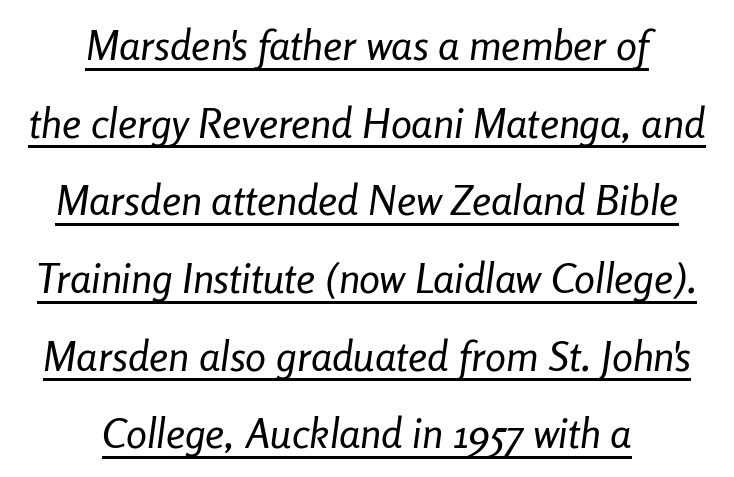
The image shows 42 px regular-weight, condensed type, italic (leaning right); set centered, line spacing 1.85x, normal letter spacing, underlined; low stroke contrast and a medium x-height.
